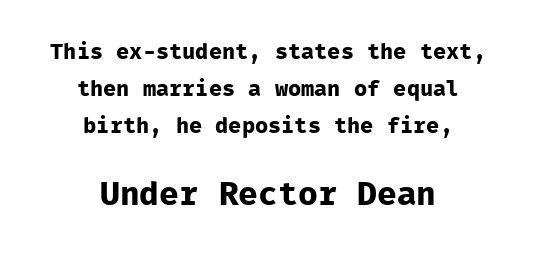
{"serif": "no", "italic": "no", "bold": "yes", "weight": "bold", "width": "normal", "stroke_contrast": "low", "x_height": "medium", "monospaced": "yes", "underline": "no", "align": "center", "line_spacing": "normal", "line_spacing_ratio": 1.69, "letter_spacing": "normal", "letter_spacing_em": 0.0, "larger_block": "second", "size_ratio": 1.5, "glyph_px": 33}
